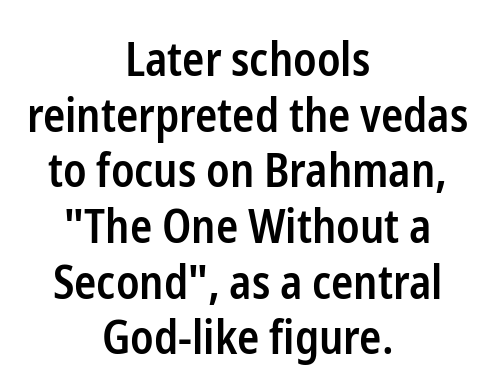
The image shows 46 px semibold, condensed sans-serif type, upright; set centered, line spacing 1.21x, normal letter spacing, not underlined; low stroke contrast and a medium x-height.
